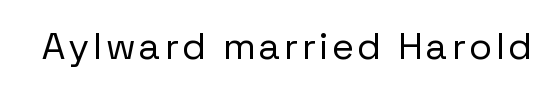
Q: Is the text bold? A: No.
Q: Is the text italic (slanted)? A: No, it is upright.
Q: Is the typeface a serif or a sans-serif typeface? A: Sans-serif.
Q: Is the text underlined? A: No.
Q: Width (condensed, normal, or wide)? A: Normal.
Q: Stroke contrast? A: Low.
Q: x-height? A: Medium.
Q: Monospaced? A: No.
